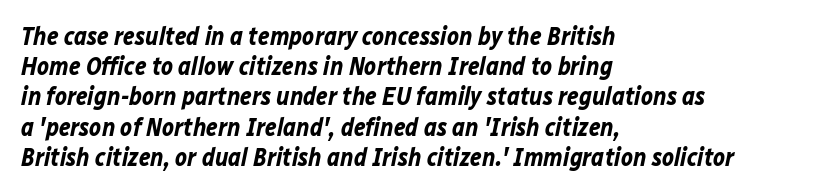
Nobody drew a line under any word here. Yep, that's italic — everything's leaning. Students, note that the glyphs here touch the page at normal intervals. I'd describe the lettering as bold — thick and assertive. Does the copy run flush right? No — it runs flush left.
